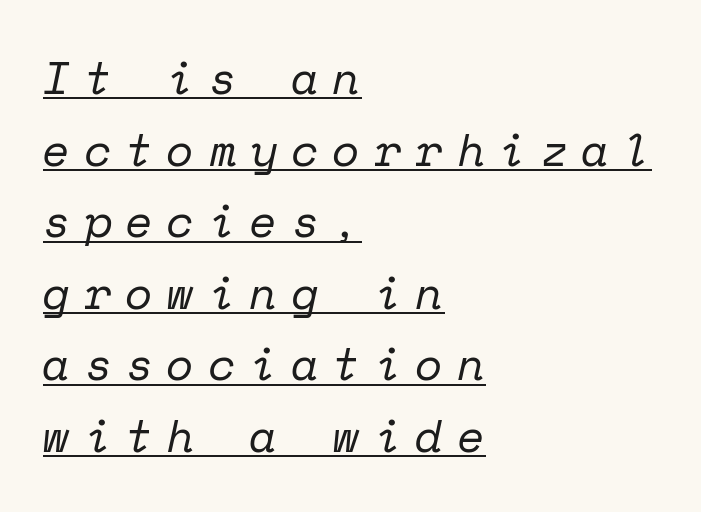
{"serif": "yes", "italic": "yes", "lean": "right", "slant_degrees": 12, "bold": "no", "weight": "regular", "width": "normal", "stroke_contrast": "low", "x_height": "medium", "monospaced": "yes", "underline": "yes", "align": "left", "line_spacing": "normal", "line_spacing_ratio": 1.59, "letter_spacing": "wide", "letter_spacing_em": 0.31, "glyph_px": 45}
